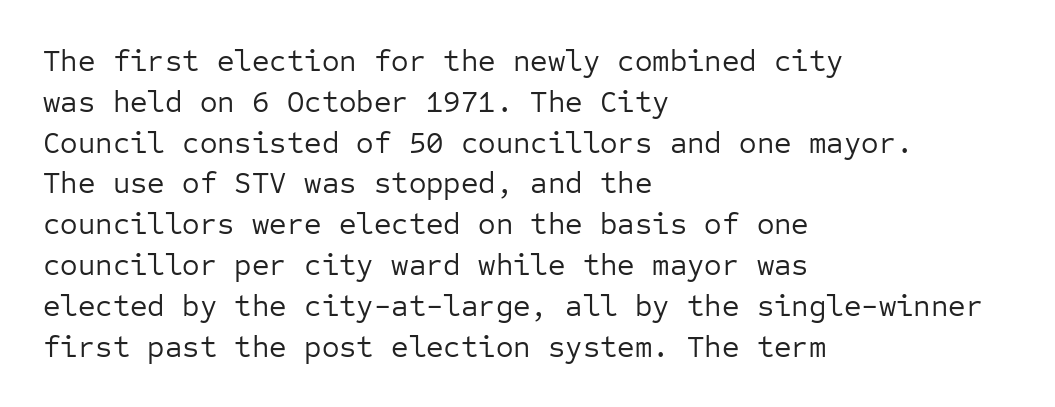
Q: Is the text bold? A: No.
Q: Is the text italic (slanted)? A: No, it is upright.
Q: Is the typeface a serif or a sans-serif typeface? A: Sans-serif.
Q: Is the text underlined? A: No.
Q: How is the paragraph aligned? A: Left-aligned.
Q: Is the spacing between letters normal or unusually wide? A: Normal.
Q: Is the spacing between lines tight, normal or loose? A: Normal.
Q: Width (condensed, normal, or wide)? A: Normal.
Q: Stroke contrast? A: Low.
Q: x-height? A: Medium.
Q: Monospaced? A: Yes.
